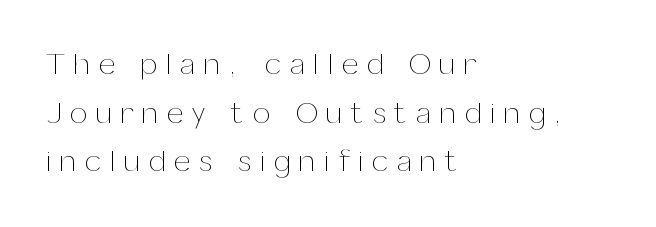
{"italic": "no", "bold": "no", "weight": "thin", "width": "normal", "stroke_contrast": "medium", "x_height": "medium", "monospaced": "no", "underline": "no", "align": "left", "line_spacing": "normal", "line_spacing_ratio": 1.62, "letter_spacing": "wide", "letter_spacing_em": 0.3, "glyph_px": 30}
